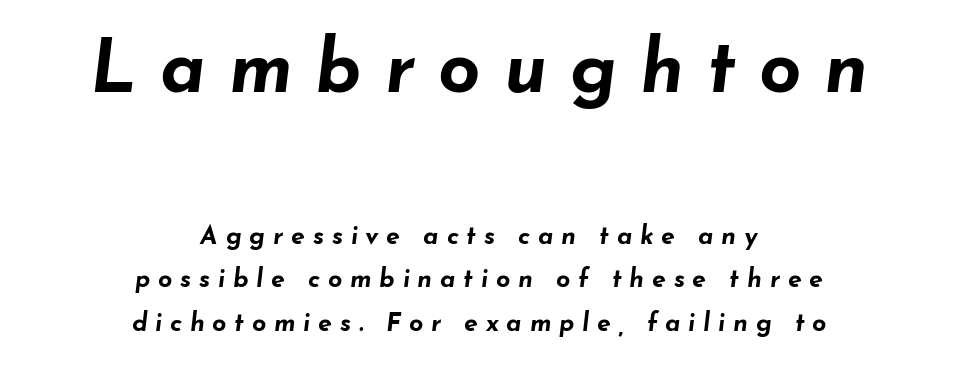
In CSS terms this would be text-align: center. The rendering shrinks the type as you move from the upper chunk to the lower. The text carries the slant typical of an italic or oblique font. Summary of weight: heavy, a full bold. Any mark beneath the type? The region is blank.
